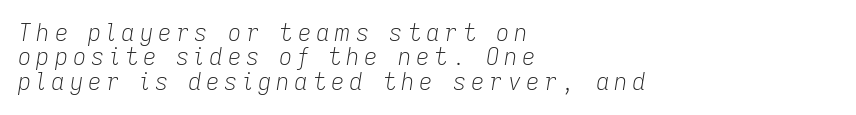
Regarding leading, the lines here are crowded together. The passage is arranged the way most books set body copy — flush left. The letters are slanted; this is an italic face. No extra ink here — the face is not bold. The rendering inserts visible extra space after every character.
